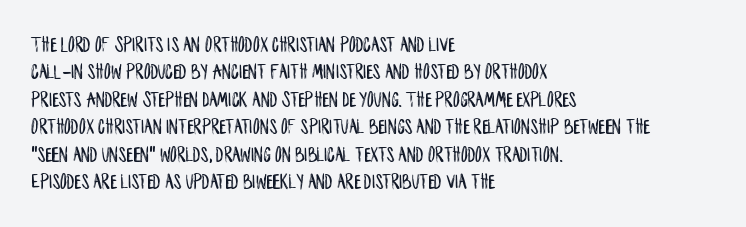
The image shows 22 px text type, upright; set left-aligned, normal line spacing (1.25x), normal letter spacing, not underlined.
